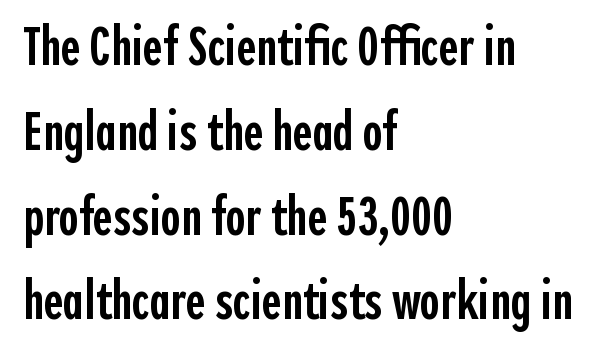
Q: Is the text bold? A: Semi-bold.
Q: Is the text italic (slanted)? A: No, it is upright.
Q: Is the typeface a serif or a sans-serif typeface? A: Sans-serif.
Q: Is the text underlined? A: No.
Q: How is the paragraph aligned? A: Left-aligned.
Q: Is the spacing between letters normal or unusually wide? A: Normal.
Q: Is the spacing between lines tight, normal or loose? A: Normal.
Q: Width (condensed, normal, or wide)? A: Condensed.
Q: x-height? A: Medium.
Q: Monospaced? A: No.
